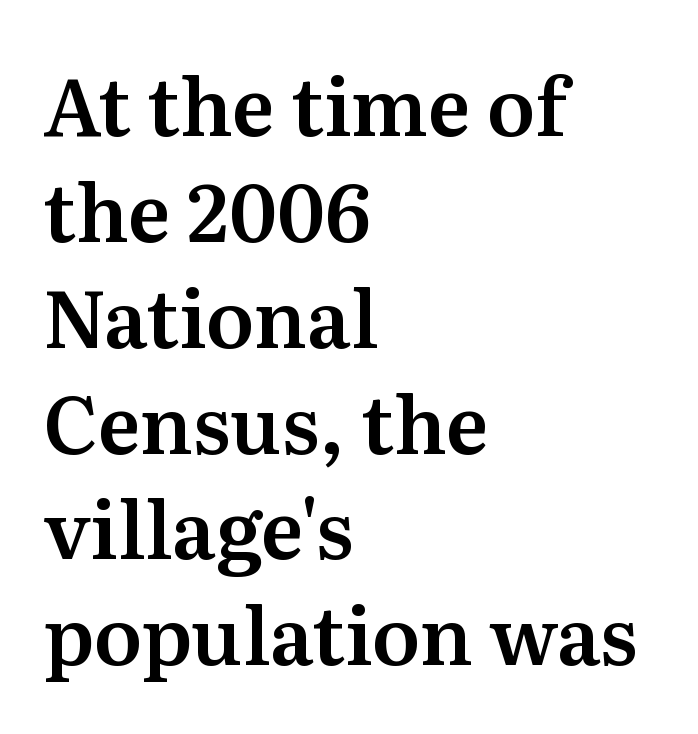
The image shows 79 px serif type, upright; set left-aligned, normal line spacing (1.34x), normal letter spacing, not underlined; medium stroke contrast and a medium x-height.
